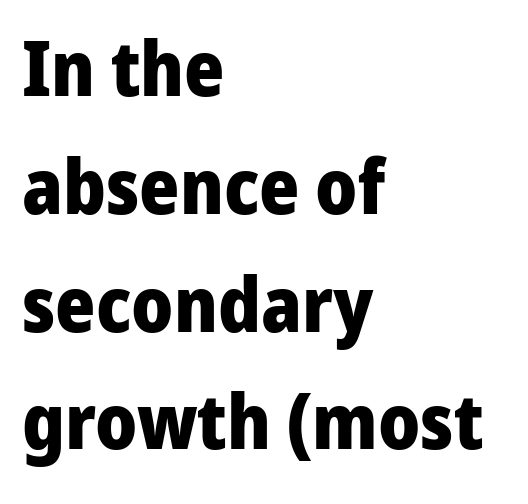
{"serif": "no", "italic": "no", "bold": "yes", "weight": "heavy", "width": "normal", "stroke_contrast": "low", "x_height": "medium", "monospaced": "no", "underline": "no", "align": "left", "line_spacing": "normal", "line_spacing_ratio": 1.53, "letter_spacing": "normal", "letter_spacing_em": 0.0, "glyph_px": 77}
